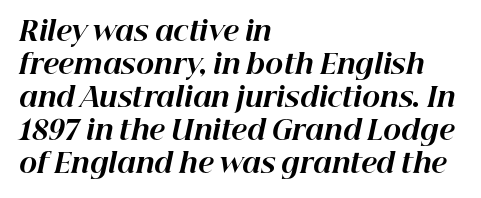
Q: Is the text bold? A: Yes.
Q: Is the text italic (slanted)? A: Yes, it leans right by about 12 degrees.
Q: Is the text underlined? A: No.
Q: How is the paragraph aligned? A: Left-aligned.
Q: Is the spacing between letters normal or unusually wide? A: Normal.
